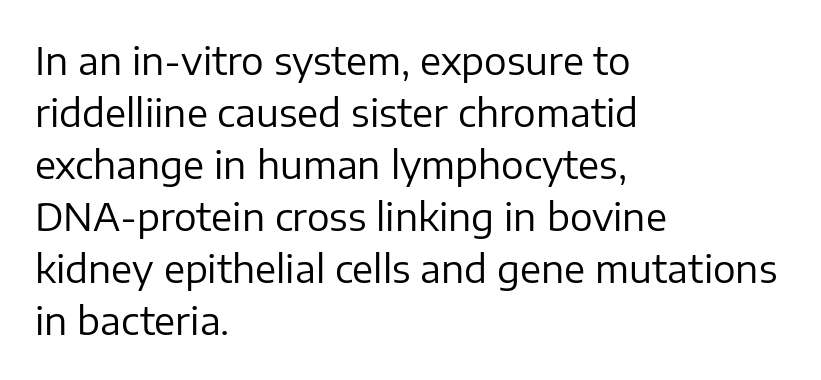
The image shows 38 px regular-weight sans-serif type, upright; set left-aligned, normal line spacing (1.37x), normal letter spacing, not underlined; low stroke contrast and a medium x-height.
